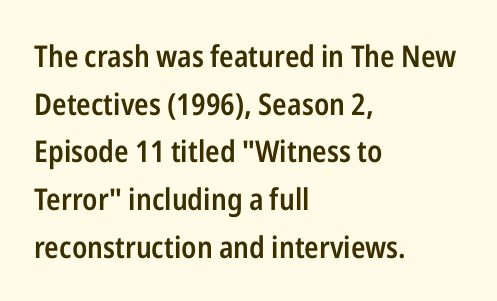
The letters advance in unequal steps, a hallmark of proportional type. Leading: standard. I'd describe the lettering as semibold — firm but not a full bold. The letters carry no serifs — their stems end cleanly without finishing strokes. Does the copy run flush right? No — it runs flush left.
